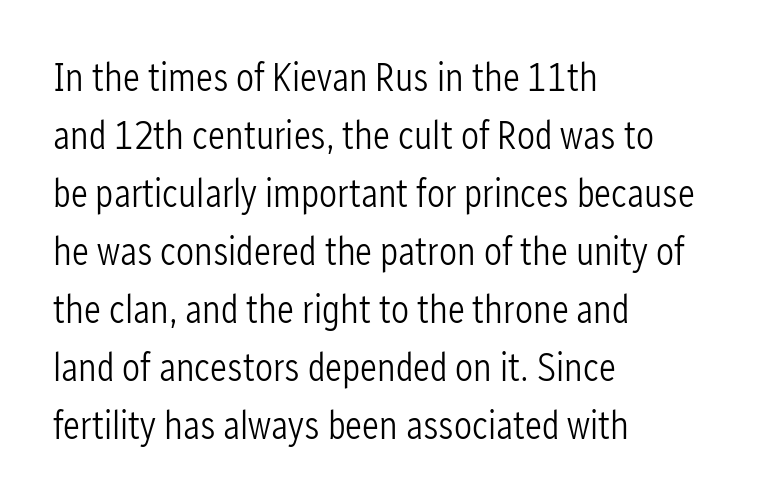
Q: Is the text bold? A: No.
Q: Is the text italic (slanted)? A: No, it is upright.
Q: Is the typeface a serif or a sans-serif typeface? A: Sans-serif.
Q: Is the text underlined? A: No.
Q: How is the paragraph aligned? A: Left-aligned.
Q: Is the spacing between letters normal or unusually wide? A: Normal.
Q: Is the spacing between lines tight, normal or loose? A: Normal.
Q: Width (condensed, normal, or wide)? A: Condensed.
Q: Stroke contrast? A: Low.
Q: x-height? A: Medium.
Q: Monospaced? A: No.
